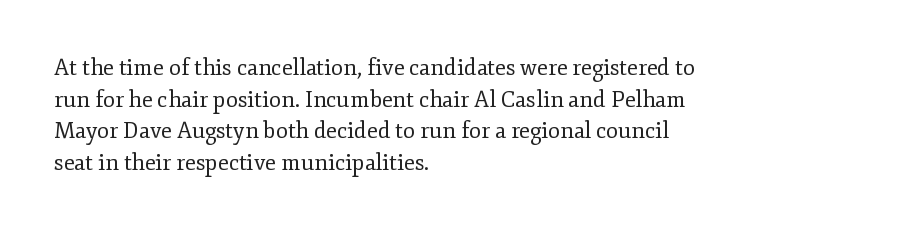
{"italic": "no", "bold": "no", "underline": "no", "align": "left", "line_spacing": "normal", "line_spacing_ratio": 1.44, "letter_spacing": "normal", "letter_spacing_em": 0.0, "glyph_px": 22}
